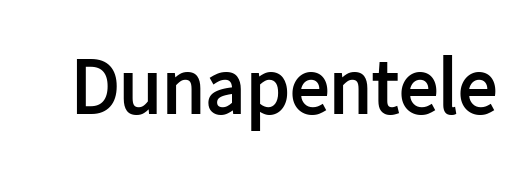
Q: Is the text bold? A: Yes.
Q: Is the text italic (slanted)? A: No, it is upright.
Q: Is the typeface a serif or a sans-serif typeface? A: Sans-serif.
Q: Is the text underlined? A: No.
Q: Is the spacing between letters normal or unusually wide? A: Normal.
Q: Width (condensed, normal, or wide)? A: Normal.
Q: Stroke contrast? A: Low.
Q: x-height? A: Medium.
Q: Monospaced? A: No.
